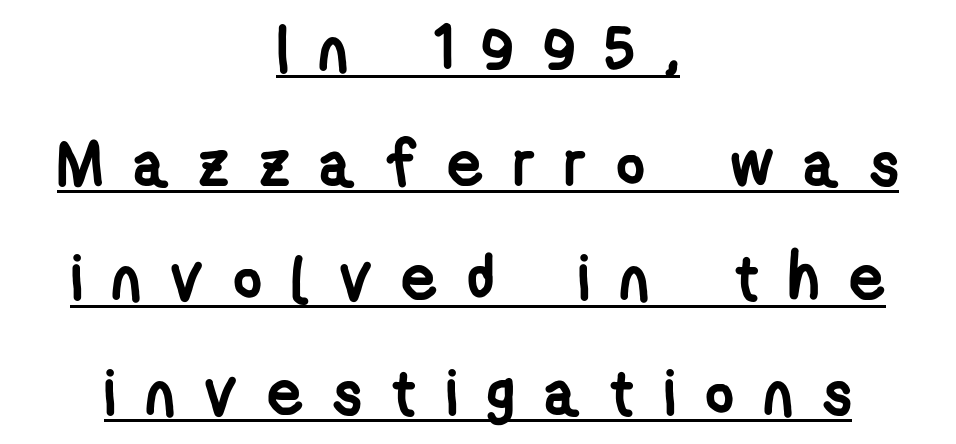
{"serif": "no", "bold": "yes", "weight": "semibold", "width": "condensed", "stroke_contrast": "low", "x_height": "medium", "monospaced": "no", "underline": "yes", "align": "center", "line_spacing_ratio": 1.82, "letter_spacing": "wide", "letter_spacing_em": 0.46, "glyph_px": 63}
